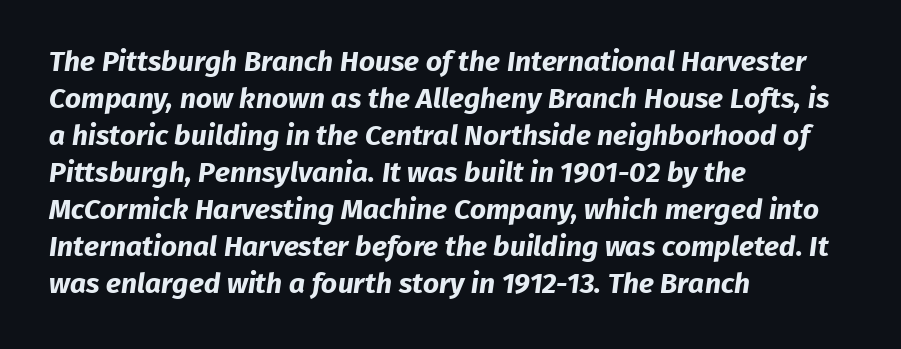
I'd describe the lettering as bold — thick and assertive. Is this a sans? Yes — the strokes have no serifs. Do the characters align in a grid? No, the font is proportional. Every row of glyphs begins at an identical x-position on the left. The letterforms sit shoulder to shoulder at normal distance.
